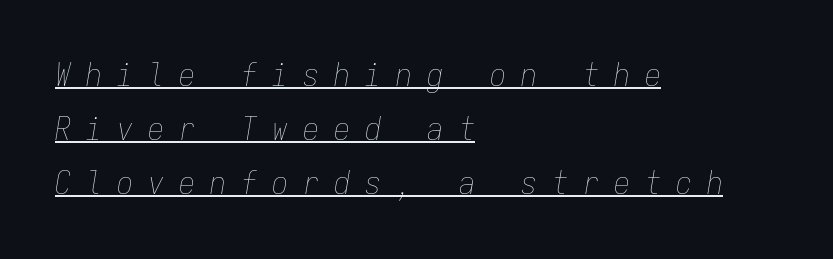
{"italic": "yes", "lean": "right", "slant_degrees": 9, "bold": "no", "weight": "thin", "width": "condensed", "stroke_contrast": "low", "x_height": "medium", "monospaced": "yes", "underline": "yes", "align": "left", "line_spacing": "normal", "line_spacing_ratio": 1.68, "letter_spacing": "wide", "letter_spacing_em": 0.47, "glyph_px": 32}
